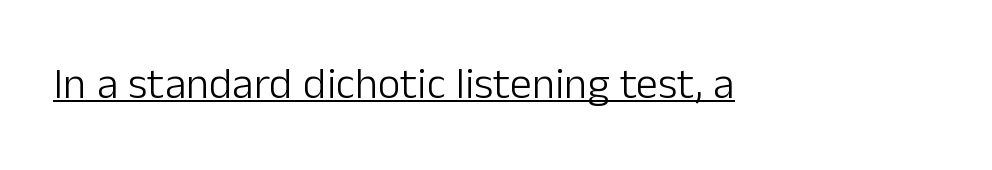
Q: Is the text bold? A: No.
Q: Is the text italic (slanted)? A: No, it is upright.
Q: Is the typeface a serif or a sans-serif typeface? A: Sans-serif.
Q: Is the text underlined? A: Yes.
Q: Is the spacing between letters normal or unusually wide? A: Normal.
Q: Width (condensed, normal, or wide)? A: Normal.
Q: Stroke contrast? A: Low.
Q: x-height? A: Medium.
Q: Monospaced? A: No.
